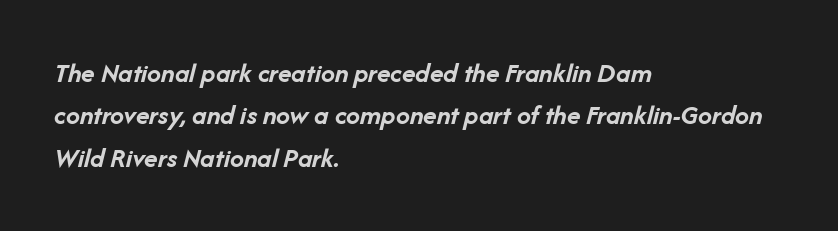
Nobody touched the tracking dial on this one. Clear beneath every line of the passage. These lines are set flush left with a ragged right edge. Leading matches the norm, producing a regular column. Here the designer chose a conventional face with non-uniform glyph widths.
